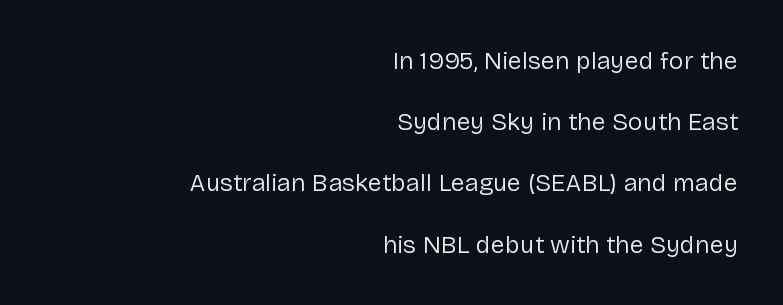
{"italic": "no", "bold": "no", "underline": "no", "align": "right", "line_spacing": "loose", "line_spacing_ratio": 2.45, "letter_spacing": "normal", "letter_spacing_em": 0.0, "glyph_px": 25}
